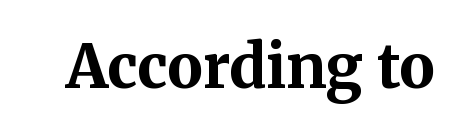
{"serif": "yes", "italic": "no", "bold": "yes", "weight": "bold", "width": "normal", "stroke_contrast": "medium", "x_height": "medium", "monospaced": "no", "underline": "no", "letter_spacing": "normal", "letter_spacing_em": 0.0, "glyph_px": 60}
